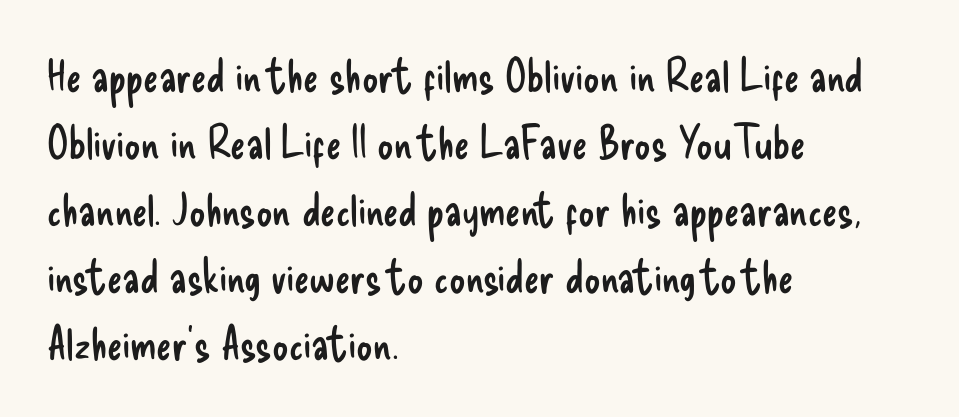
Q: Is the text bold? A: No.
Q: Is the text italic (slanted)? A: No, it is upright.
Q: Is the typeface a serif or a sans-serif typeface? A: Sans-serif.
Q: Is the text underlined? A: No.
Q: How is the paragraph aligned? A: Left-aligned.
Q: Is the spacing between letters normal or unusually wide? A: Normal.
Q: Is the spacing between lines tight, normal or loose? A: Normal.
Q: Width (condensed, normal, or wide)? A: Condensed.
Q: Stroke contrast? A: Low.
Q: x-height? A: Small.
Q: Monospaced? A: No.
